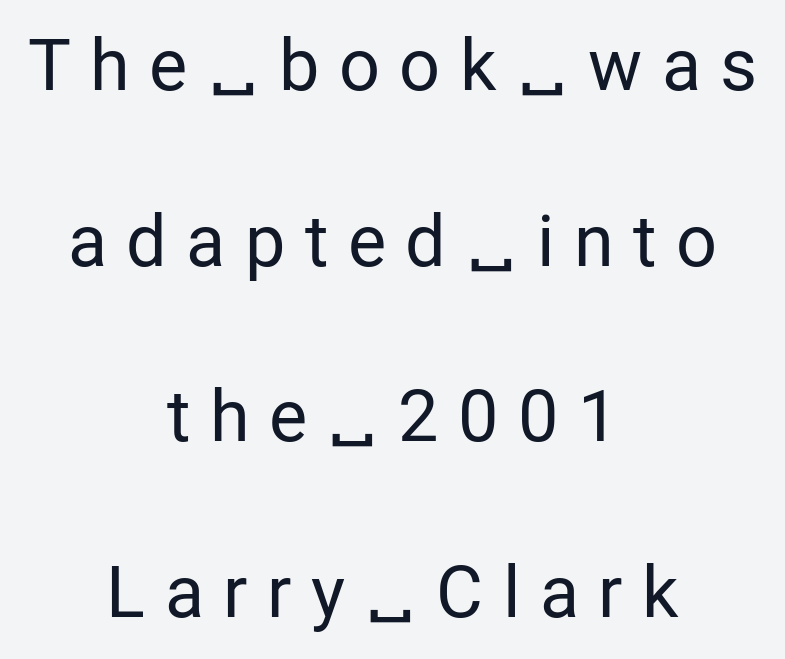
The image shows 72 px regular-weight sans-serif type, upright; set centered, loose line spacing (2.44x), unusually wide letter spacing (+0.27 em), not underlined; low stroke contrast and a medium x-height.
